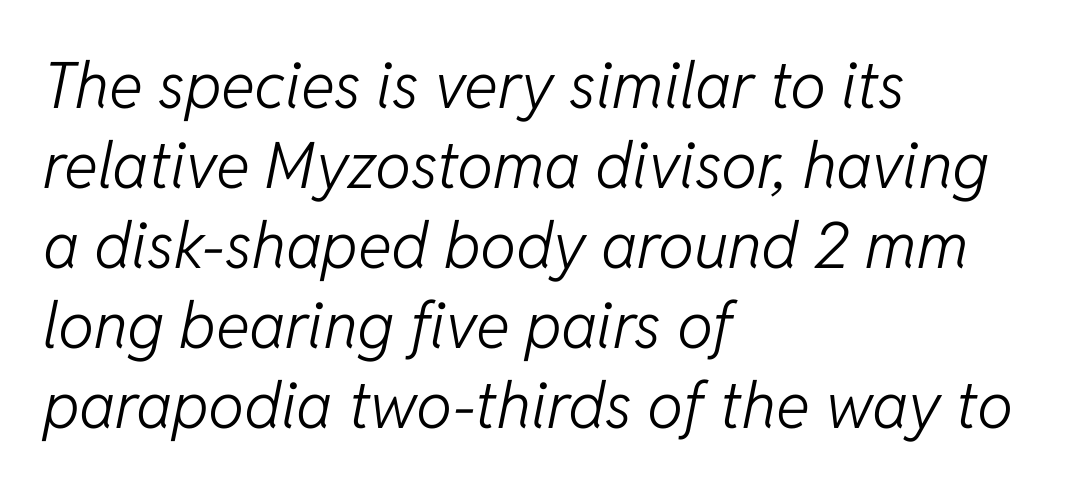
Q: Is the text bold? A: No.
Q: Is the text italic (slanted)? A: Yes, it leans right by about 11 degrees.
Q: Is the text underlined? A: No.
Q: How is the paragraph aligned? A: Left-aligned.
Q: Is the spacing between letters normal or unusually wide? A: Normal.
Q: Is the spacing between lines tight, normal or loose? A: Normal.
Q: Width (condensed, normal, or wide)? A: Normal.
Q: Stroke contrast? A: Low.
Q: x-height? A: Medium.
Q: Monospaced? A: No.
